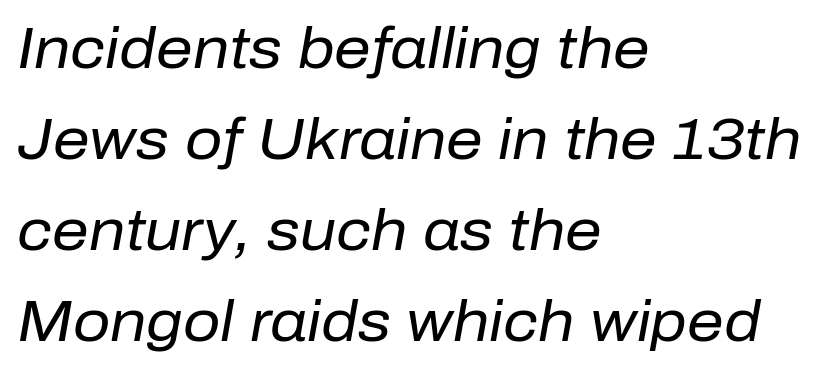
The image shows 58 px regular-weight type, italic (leaning right); set left-aligned, normal line spacing (1.57x), normal letter spacing, not underlined; low stroke contrast and a medium x-height.
